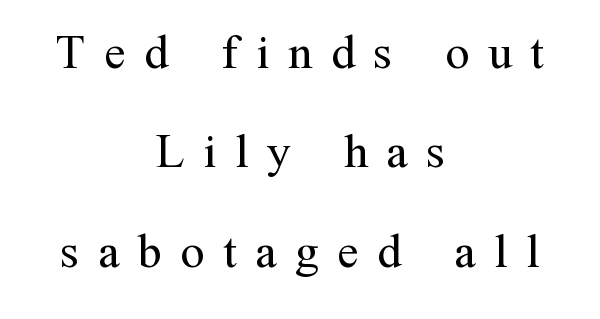
The image shows 49 px regular-weight serif type, upright; set centered, loose line spacing (2.03x), unusually wide letter spacing (+0.38 em), not underlined; medium stroke contrast and a medium x-height.
